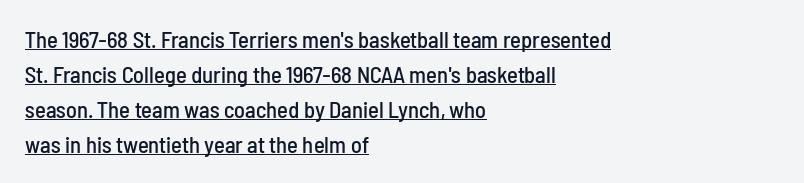
{"italic": "no", "underline": "yes", "align": "left", "line_spacing": "normal", "line_spacing_ratio": 1.52, "letter_spacing": "normal", "letter_spacing_em": 0.0, "glyph_px": 23}
